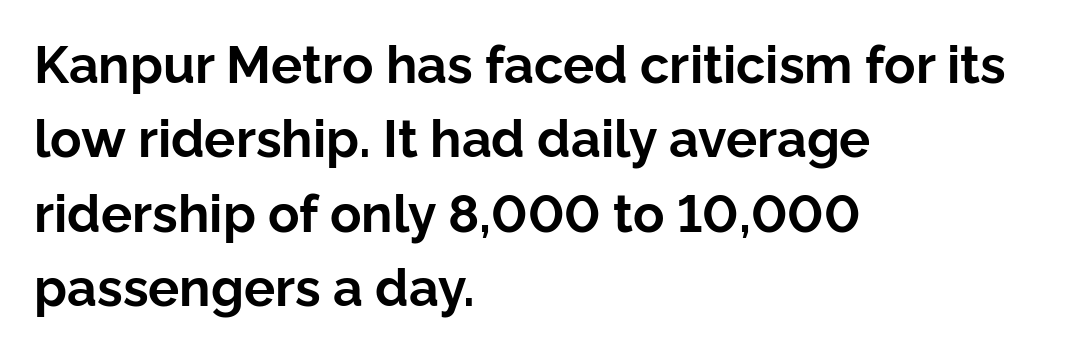
In terms of posture, this sample is upright. Regarding leading, the lines here are spaced in the standard way. These lines keep a tight, regular rhythm from letter to letter. I'd describe the lettering as bold — thick and assertive. Compared with a centered layout, this one pins lines to the left instead.
